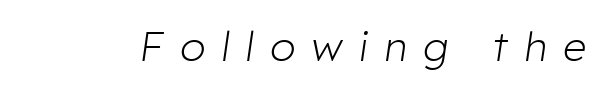
{"italic": "yes", "lean": "right", "slant_degrees": 8, "bold": "no", "weight": "light", "width": "normal", "stroke_contrast": "low", "x_height": "medium", "monospaced": "no", "underline": "no", "letter_spacing": "wide", "letter_spacing_em": 0.4, "glyph_px": 41}
